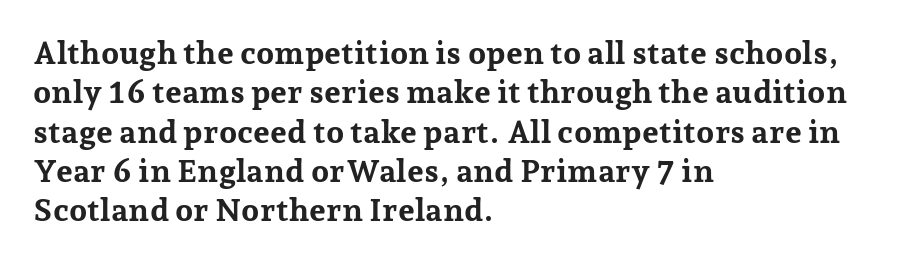
Short and long lines alike share a common starting point at left. You could call the tracking neutral — neither tight nor loose. Note the varied advance widths — an 'i' is clearly narrower than an 'm'. Serifs: yes, visible at the terminals of the letterforms. As a designer I'd log this as weight 700, bold. Quick note: underline off.
